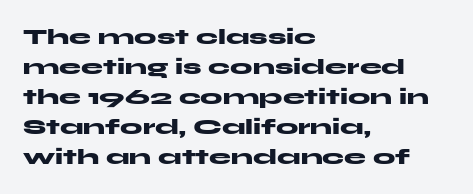
{"italic": "no", "bold": "yes", "underline": "no", "align": "left", "line_spacing": "normal", "line_spacing_ratio": 1.36, "letter_spacing": "normal", "letter_spacing_em": 0.0, "glyph_px": 22}
